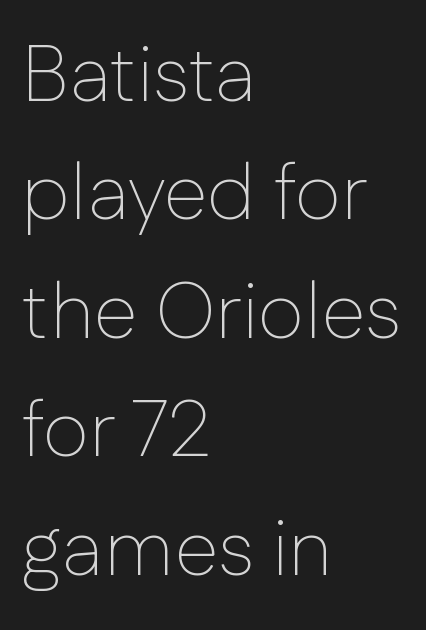
Q: Is the text bold? A: No.
Q: Is the text italic (slanted)? A: No, it is upright.
Q: Is the typeface a serif or a sans-serif typeface? A: Sans-serif.
Q: Is the text underlined? A: No.
Q: How is the paragraph aligned? A: Left-aligned.
Q: Is the spacing between letters normal or unusually wide? A: Normal.
Q: Is the spacing between lines tight, normal or loose? A: Normal.
Q: Width (condensed, normal, or wide)? A: Normal.
Q: Stroke contrast? A: Low.
Q: x-height? A: Medium.
Q: Monospaced? A: No.
